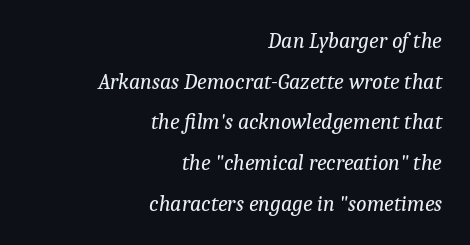
The image shows 22 px text type, italic (leaning right); set right-aligned, line spacing 1.85x, normal letter spacing, not underlined.
